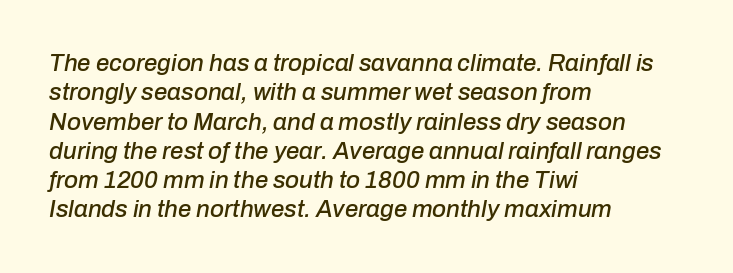
Just letters on the line, the space beneath them empty. In terms of letterspacing, this is plain default setting. Designer's note — italics engaged. Line starts are locked; line ends wander.
